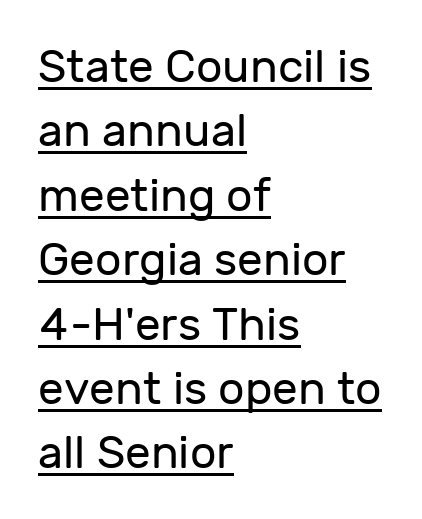
Looks like someone drew a line under every word here. The text block is weighted toward the left margin, trailing off unevenly rightward. The specimen reads as upright at a glance. Interline gaps are of average width in this sample. Font category for this specimen: sans-serif. Spacing between characters is what you'd get straight out of the box.
